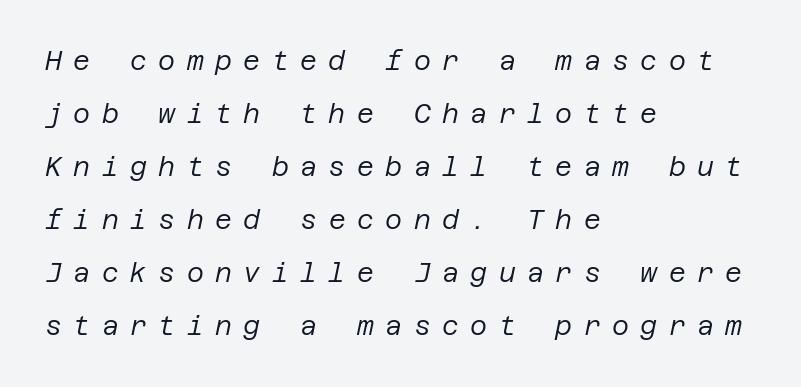
The image shows 26 px text type, italic (leaning right); set left-aligned, loose line spacing (2.04x), unusually wide letter spacing (+0.44 em), not underlined.
